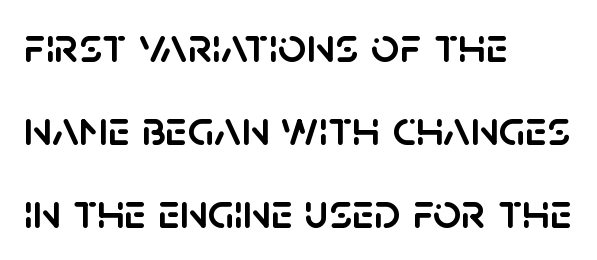
{"serif": "no", "italic": "no", "width": "normal", "stroke_contrast": "low", "x_height": "large", "monospaced": "no", "underline": "no", "align": "left", "line_spacing": "normal", "line_spacing_ratio": 1.66, "letter_spacing": "normal", "letter_spacing_em": 0.0, "glyph_px": 50}
